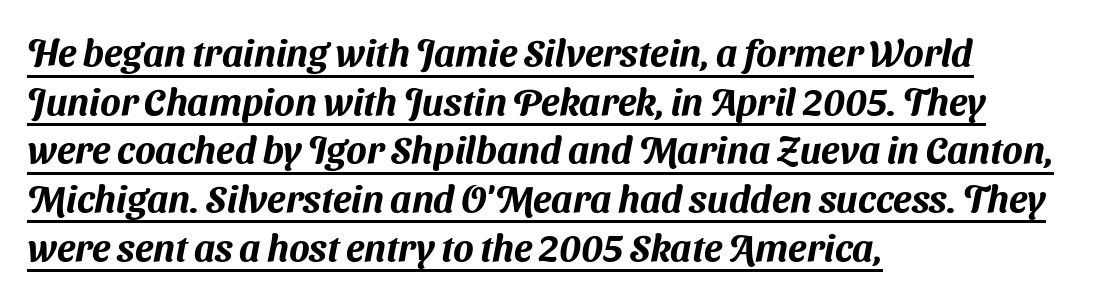
The image shows 38 px sans-serif type; set left-aligned, normal line spacing (1.28x), normal letter spacing, underlined; medium stroke contrast and a medium x-height.
